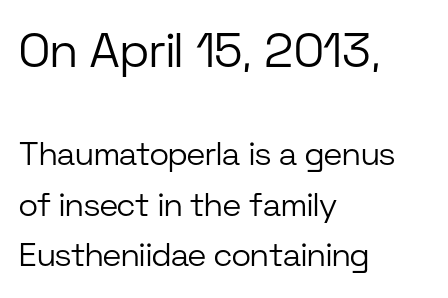
{"serif": "no", "italic": "no", "bold": "no", "weight": "light", "width": "normal", "stroke_contrast": "low", "x_height": "medium", "monospaced": "no", "underline": "no", "align": "left", "line_spacing": "normal", "line_spacing_ratio": 1.53, "letter_spacing": "normal", "letter_spacing_em": 0.0, "larger_block": "first", "size_ratio": 1.48, "glyph_px": 49}
